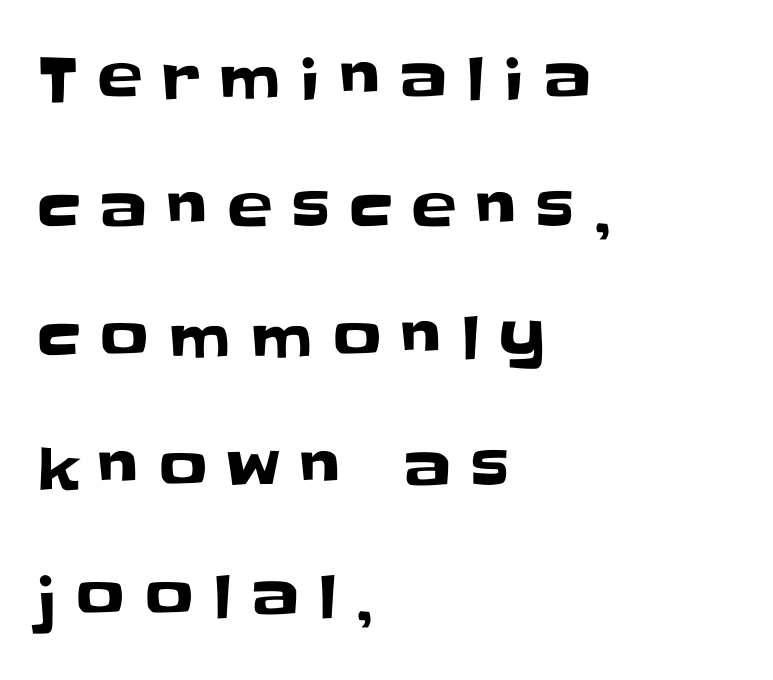
The letters are spread apart with noticeably loose tracking. No italicization has been applied; the sample stays upright. Short and long lines alike share a common starting point at left. The space directly below the letters is spotless. Nothing sits at the stroke ends, so this counts as sans-serif.
